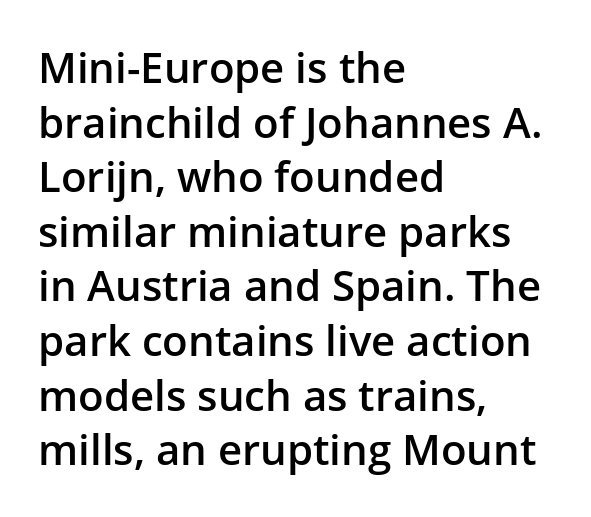
{"serif": "no", "italic": "no", "bold": "semi", "weight": "semibold", "width": "normal", "stroke_contrast": "low", "x_height": "medium", "monospaced": "no", "underline": "no", "align": "left", "line_spacing": "normal", "line_spacing_ratio": 1.3, "letter_spacing": "normal", "letter_spacing_em": 0.0, "glyph_px": 42}
